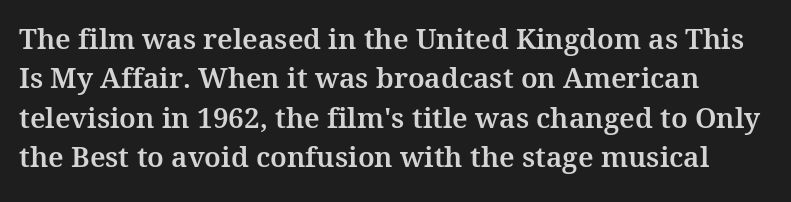
{"serif": "yes", "italic": "no", "width": "normal", "stroke_contrast": "medium", "x_height": "medium", "monospaced": "no", "underline": "no", "line_spacing": "normal", "line_spacing_ratio": 1.41, "letter_spacing": "normal", "letter_spacing_em": 0.0, "glyph_px": 28}
